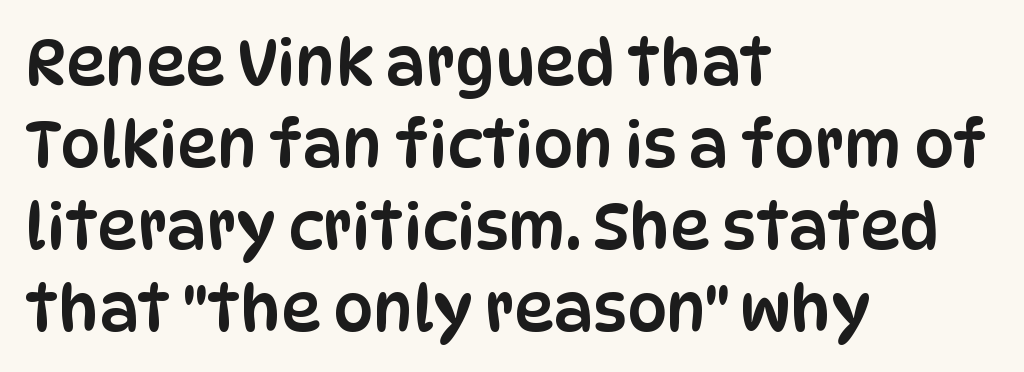
The image shows 63 px condensed sans-serif type, upright; set left-aligned, normal line spacing (1.3x), normal letter spacing, not underlined; low stroke contrast and a large x-height.
